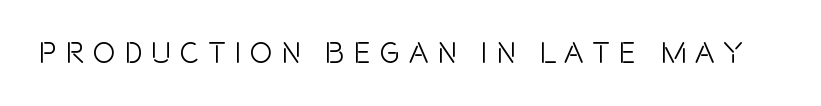
Q: Is the text italic (slanted)? A: No, it is upright.
Q: Is the typeface a serif or a sans-serif typeface? A: Sans-serif.
Q: Is the text underlined? A: No.
Q: Is the spacing between letters normal or unusually wide? A: Unusually wide.
Q: Width (condensed, normal, or wide)? A: Condensed.
Q: x-height? A: Large.
Q: Monospaced? A: No.
